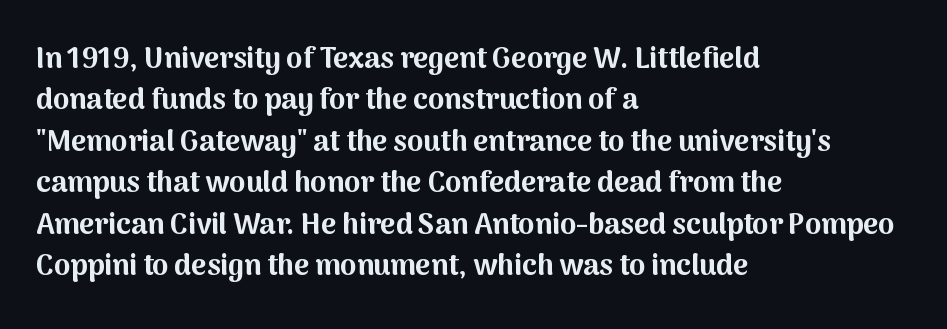
{"serif": "no", "italic": "no", "bold": "yes", "weight": "bold", "width": "normal", "stroke_contrast": "medium", "x_height": "medium", "monospaced": "no", "underline": "no", "align": "left", "line_spacing": "normal", "line_spacing_ratio": 1.43, "letter_spacing": "normal", "letter_spacing_em": 0.0, "glyph_px": 29}
